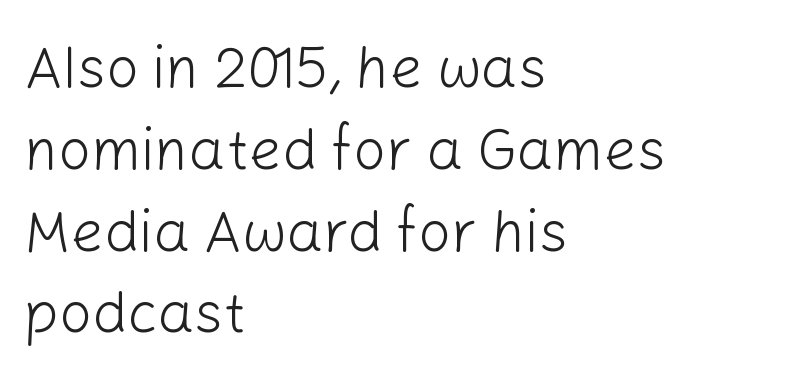
Q: Is the text bold? A: No.
Q: Is the text italic (slanted)? A: No, it is upright.
Q: Is the typeface a serif or a sans-serif typeface? A: Sans-serif.
Q: Is the text underlined? A: No.
Q: How is the paragraph aligned? A: Left-aligned.
Q: Is the spacing between letters normal or unusually wide? A: Normal.
Q: Is the spacing between lines tight, normal or loose? A: Normal.
Q: Width (condensed, normal, or wide)? A: Normal.
Q: Stroke contrast? A: Low.
Q: x-height? A: Medium.
Q: Monospaced? A: No.
